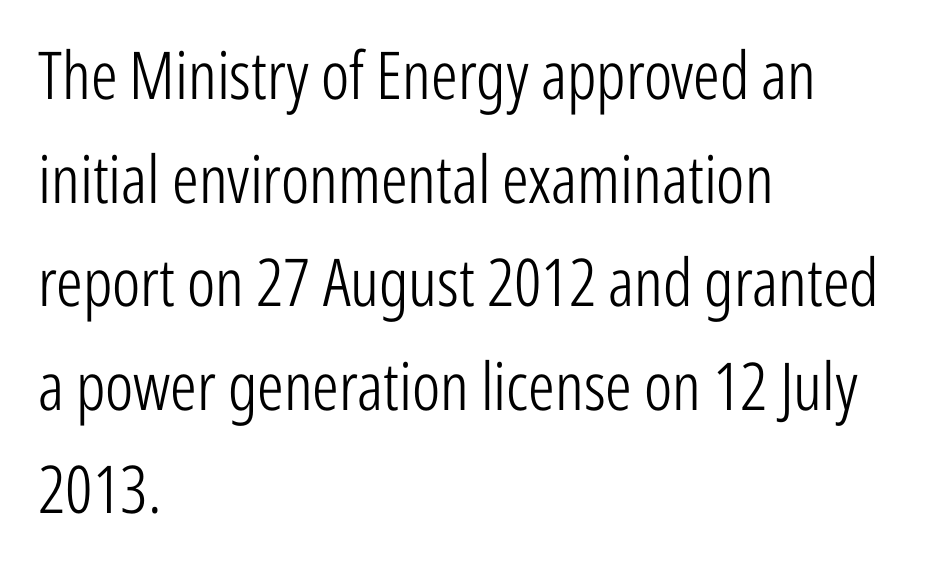
Q: Is the text bold? A: No.
Q: Is the text italic (slanted)? A: No, it is upright.
Q: Is the typeface a serif or a sans-serif typeface? A: Sans-serif.
Q: Is the text underlined? A: No.
Q: How is the paragraph aligned? A: Left-aligned.
Q: Is the spacing between letters normal or unusually wide? A: Normal.
Q: Is the spacing between lines tight, normal or loose? A: Normal.
Q: Width (condensed, normal, or wide)? A: Condensed.
Q: Stroke contrast? A: Low.
Q: x-height? A: Medium.
Q: Monospaced? A: No.
